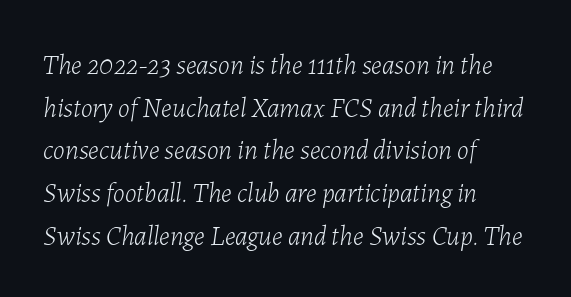
{"italic": "yes", "lean": "right", "slant_degrees": 7, "bold": "no", "underline": "no", "align": "left", "line_spacing": "normal", "line_spacing_ratio": 1.58, "letter_spacing": "normal", "letter_spacing_em": 0.0, "glyph_px": 27}
